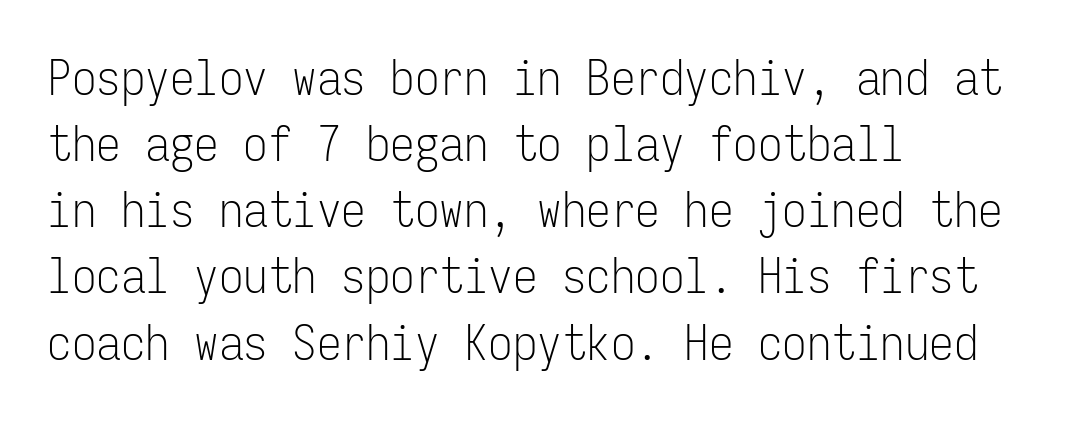
The image shows 49 px light, condensed sans-serif type, upright, monospaced; set left-aligned, normal line spacing (1.35x), normal letter spacing, not underlined; low stroke contrast and a medium x-height.
